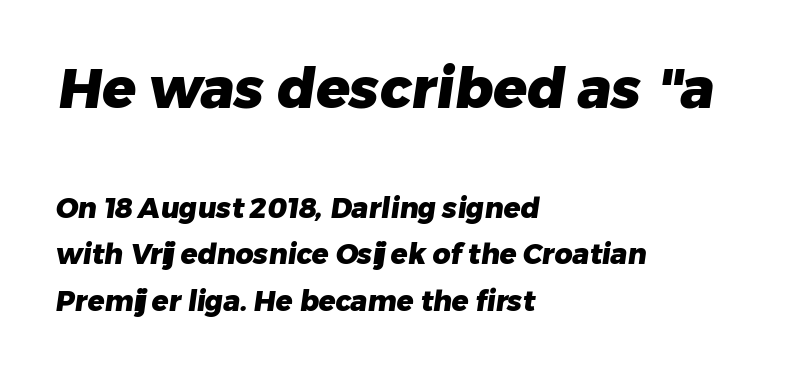
{"serif": "no", "bold": "yes", "weight": "heavy", "width": "normal", "stroke_contrast": "low", "x_height": "medium", "monospaced": "no", "underline": "no", "align": "left", "line_spacing": "normal", "line_spacing_ratio": 1.65, "letter_spacing": "normal", "letter_spacing_em": 0.0, "larger_block": "first", "size_ratio": 2.0, "glyph_px": 56}
